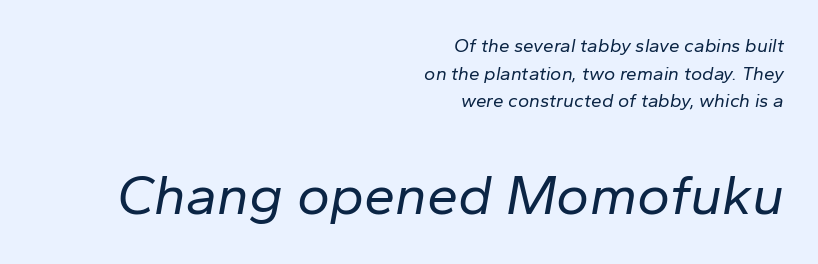
Regular leading. Nobody touched the tracking dial on this one. Think of a printed novel: that variable character pitch is what you see here. Descenders are the only things crossing below the line.
